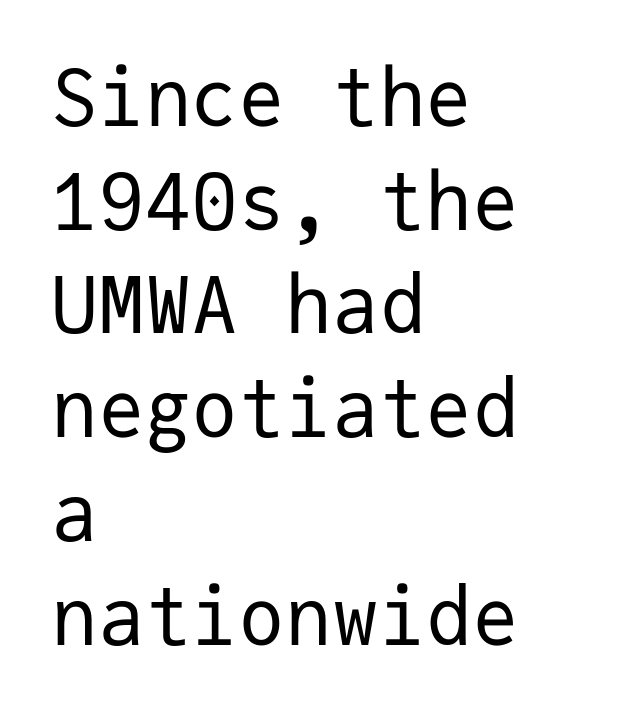
Ascenders rise straight up at ninety degrees. Horizontal alignment here is leftward, the default for most running prose. Just letters on the line, the space beneath them empty. Compared with a typical body face, this is equally light or lighter still. Note: no serifs on the glyphs. Normally led — the rows are evenly, conventionally spaced.
